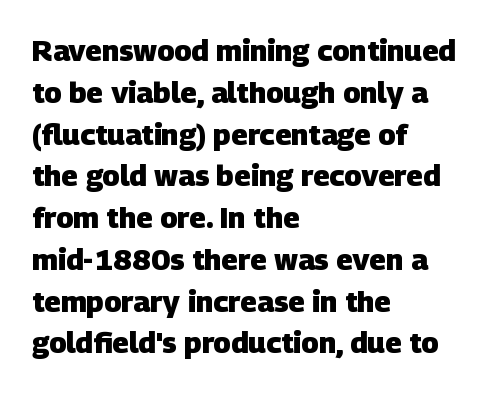
Regarding serifs, this sample does without them. A full-strength bold gives these letters their thick strokes. These lines are rendered in a variable-pitch font. Underline: absent. The horizontal fit of the characters is conventional and even. Baseline-to-baseline distance is the conventional proportion of letter height.
